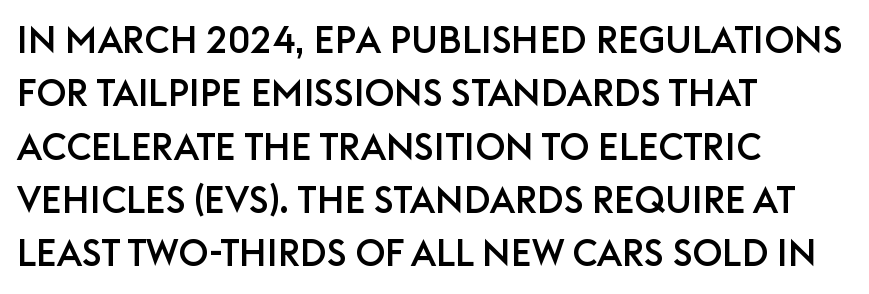
The image shows 37 px sans-serif type, upright; set left-aligned, normal line spacing (1.44x), normal letter spacing, not underlined; low stroke contrast and a large x-height.
